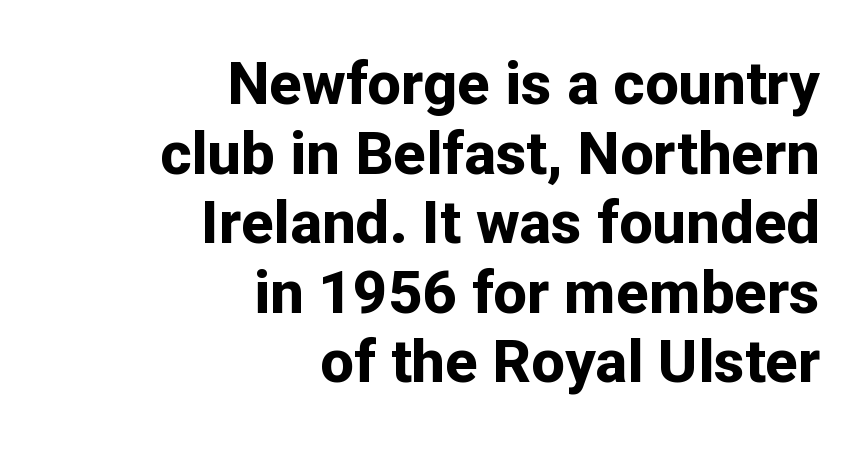
The image shows 60 px bold sans-serif type, upright; set right-aligned, line spacing 1.16x, normal letter spacing, not underlined; low stroke contrast and a medium x-height.
